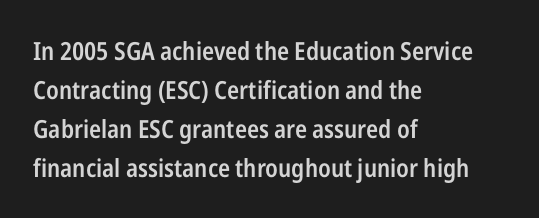
Nope, not italic — everything's standing straight. Semibold letterforms, between regular and bold. A typesetter would call this leading conventional body-copy spacing. Any mark beneath the type? The region is blank. The rendering anchors every line to the left-hand side. Letter spacing: default.
